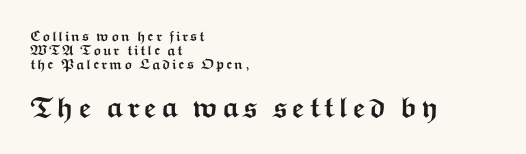
Q: Is the text bold? A: Yes.
Q: Is the text italic (slanted)? A: No, it is upright.
Q: Is the typeface a serif or a sans-serif typeface? A: Sans-serif.
Q: Is the text underlined? A: No.
Q: How is the paragraph aligned? A: Left-aligned.
Q: Is the spacing between lines tight, normal or loose? A: Tight.
Q: Which block of text is set in a larger size, the first (top) or the second (bottom)? A: The second (bottom) one.
Q: Width (condensed, normal, or wide)? A: Wide.
Q: Stroke contrast? A: Medium.
Q: x-height? A: Medium.
Q: Monospaced? A: No.
